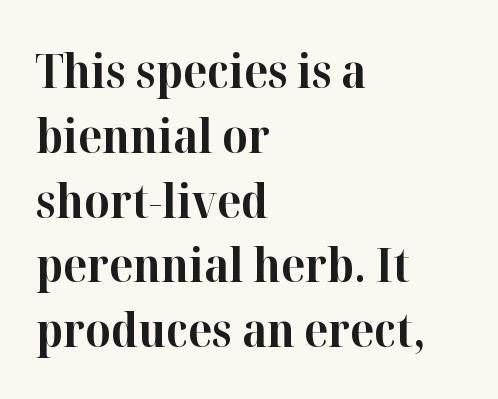
The image shows 48 px bold serif type, upright; set left-aligned, normal line spacing (1.35x), normal letter spacing, not underlined; high stroke contrast and a medium x-height.
